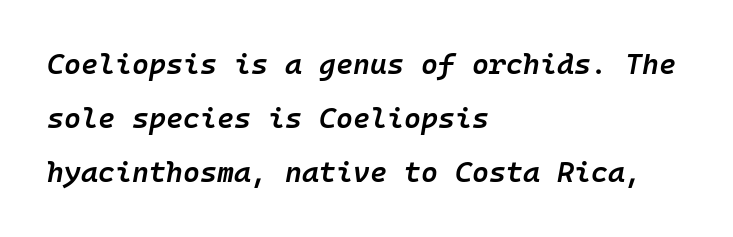
Q: Is the text bold? A: Semi-bold.
Q: Is the text italic (slanted)? A: Yes, it leans right by about 10 degrees.
Q: Is the text underlined? A: No.
Q: How is the paragraph aligned? A: Left-aligned.
Q: Is the spacing between letters normal or unusually wide? A: Normal.
Q: Width (condensed, normal, or wide)? A: Normal.
Q: Stroke contrast? A: Low.
Q: x-height? A: Medium.
Q: Monospaced? A: Yes.
